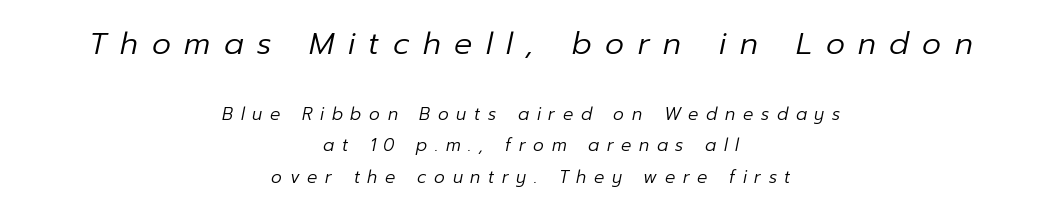
The image shows 30 px regular-weight type, italic (leaning right); set centered, line spacing 1.86x, unusually wide letter spacing (+0.45 em), not underlined; the first (top) block is 1.76x larger; low stroke contrast and a medium x-height.
